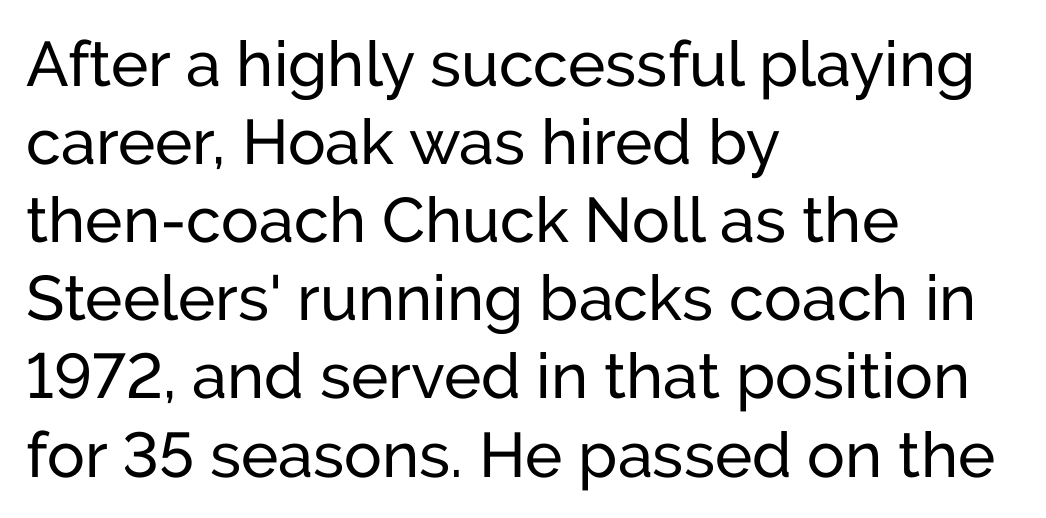
These lines are rendered in a variable-pitch font. The lines in this sample share a left origin and differ only in where they stop. Does the type have serifs? No, each stem ends abruptly. Observe the ordinary spacing: letters are neighbours, not strangers.
